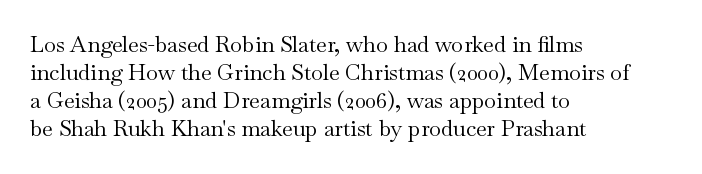
The image shows 22 px text type, upright; set left-aligned, normal line spacing (1.28x), normal letter spacing, not underlined.
